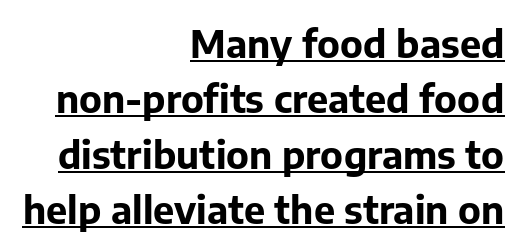
Line endings align vertically; line beginnings do not. You can tell from the bare stems that sans-serif type was used. Standard letterfit; no display-style spreading of the glyphs. Varying glyph widths throughout — classic text-font behaviour. The rendered words wear a rule along their underside. The lettering holds an erect, upright posture throughout.
